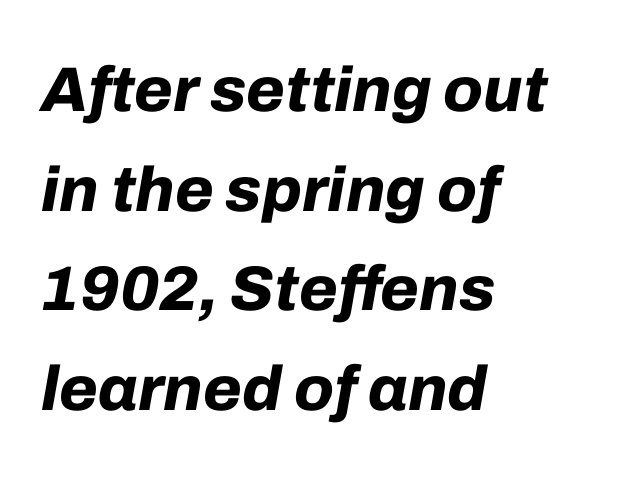
Q: Is the text bold? A: Yes.
Q: Is the text italic (slanted)? A: Yes, it leans right by about 10 degrees.
Q: Is the text underlined? A: No.
Q: How is the paragraph aligned? A: Left-aligned.
Q: Is the spacing between letters normal or unusually wide? A: Normal.
Q: Is the spacing between lines tight, normal or loose? A: Normal.
Q: Width (condensed, normal, or wide)? A: Normal.
Q: Stroke contrast? A: Low.
Q: x-height? A: Medium.
Q: Monospaced? A: No.
